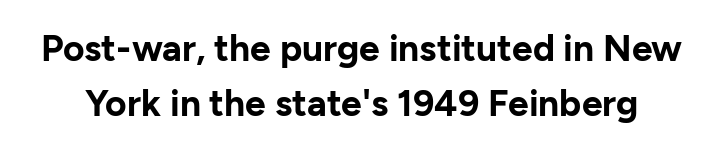
Q: Is the text bold? A: Yes.
Q: Is the text italic (slanted)? A: No, it is upright.
Q: Is the typeface a serif or a sans-serif typeface? A: Sans-serif.
Q: Is the text underlined? A: No.
Q: Is the spacing between letters normal or unusually wide? A: Normal.
Q: Is the spacing between lines tight, normal or loose? A: Normal.
Q: Width (condensed, normal, or wide)? A: Normal.
Q: Stroke contrast? A: Low.
Q: x-height? A: Medium.
Q: Monospaced? A: No.
